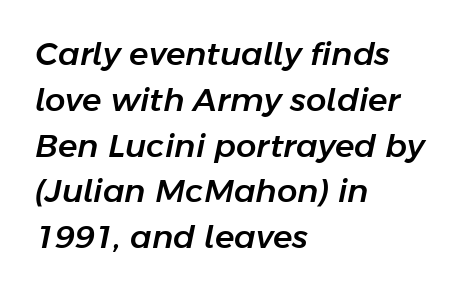
Q: Is the text italic (slanted)? A: Yes, it leans right by about 11 degrees.
Q: Is the text underlined? A: No.
Q: How is the paragraph aligned? A: Left-aligned.
Q: Is the spacing between letters normal or unusually wide? A: Normal.
Q: Is the spacing between lines tight, normal or loose? A: Normal.
Q: Width (condensed, normal, or wide)? A: Normal.
Q: Stroke contrast? A: Low.
Q: x-height? A: Medium.
Q: Monospaced? A: No.
